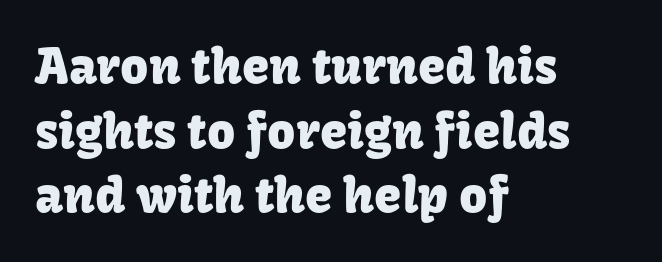
{"serif": "no", "italic": "no", "width": "normal", "stroke_contrast": "low", "x_height": "medium", "monospaced": "no", "underline": "no", "align": "left", "line_spacing": "normal", "line_spacing_ratio": 1.32, "letter_spacing": "normal", "letter_spacing_em": 0.0, "glyph_px": 49}
